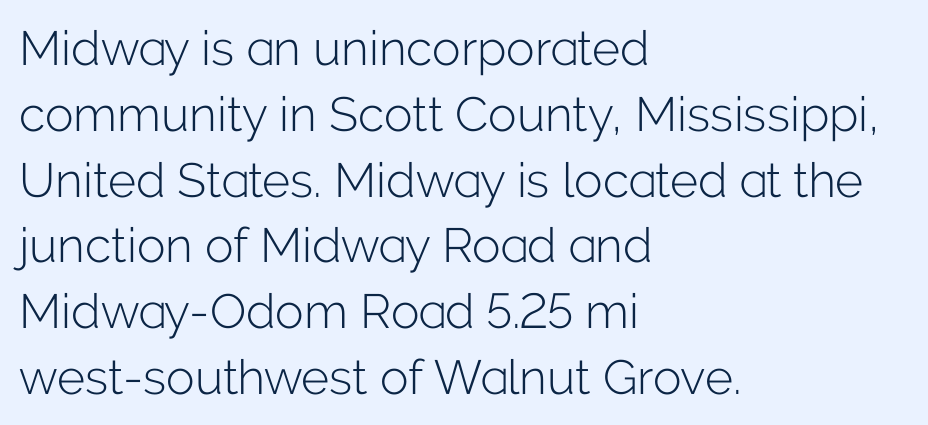
Q: Is the text bold? A: No.
Q: Is the text italic (slanted)? A: No, it is upright.
Q: Is the typeface a serif or a sans-serif typeface? A: Sans-serif.
Q: Is the text underlined? A: No.
Q: How is the paragraph aligned? A: Left-aligned.
Q: Is the spacing between letters normal or unusually wide? A: Normal.
Q: Is the spacing between lines tight, normal or loose? A: Normal.
Q: Width (condensed, normal, or wide)? A: Normal.
Q: Stroke contrast? A: Low.
Q: x-height? A: Medium.
Q: Monospaced? A: No.
